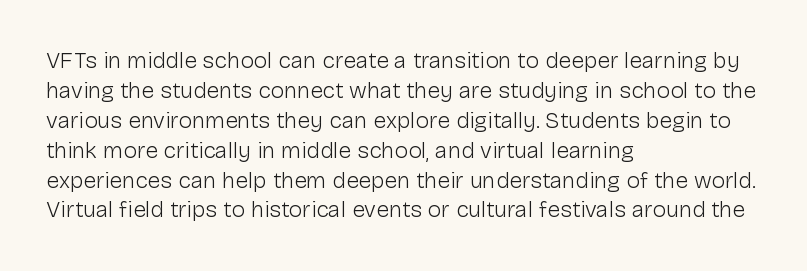
{"italic": "no", "bold": "no", "underline": "no", "align": "left", "line_spacing": "normal", "line_spacing_ratio": 1.3, "letter_spacing": "normal", "letter_spacing_em": 0.0, "glyph_px": 23}
